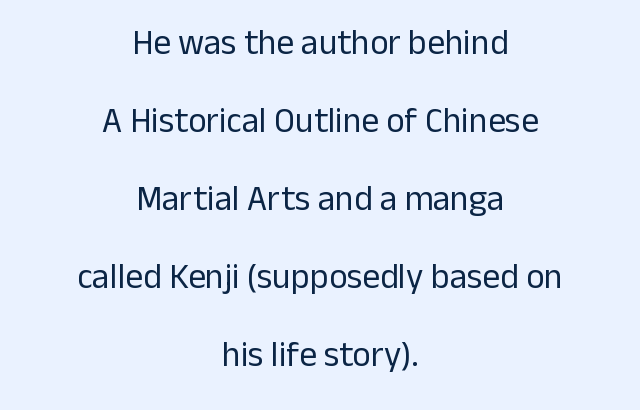
{"serif": "no", "italic": "no", "bold": "no", "weight": "regular", "width": "normal", "stroke_contrast": "low", "x_height": "medium", "monospaced": "no", "underline": "no", "align": "center", "line_spacing": "loose", "line_spacing_ratio": 2.23, "letter_spacing": "normal", "letter_spacing_em": 0.0, "glyph_px": 35}
